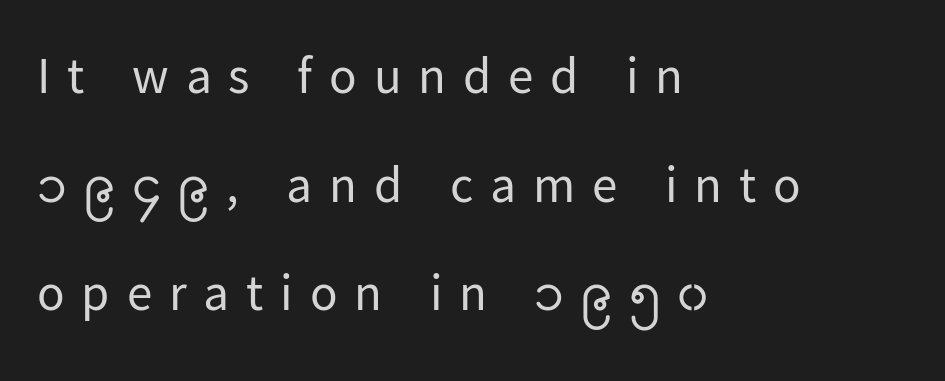
Q: Is the text bold? A: No.
Q: Is the text italic (slanted)? A: No, it is upright.
Q: Is the typeface a serif or a sans-serif typeface? A: Sans-serif.
Q: Is the text underlined? A: No.
Q: How is the paragraph aligned? A: Left-aligned.
Q: Is the spacing between letters normal or unusually wide? A: Unusually wide.
Q: Is the spacing between lines tight, normal or loose? A: Loose.
Q: Width (condensed, normal, or wide)? A: Normal.
Q: Stroke contrast? A: Low.
Q: x-height? A: Medium.
Q: Monospaced? A: No.
